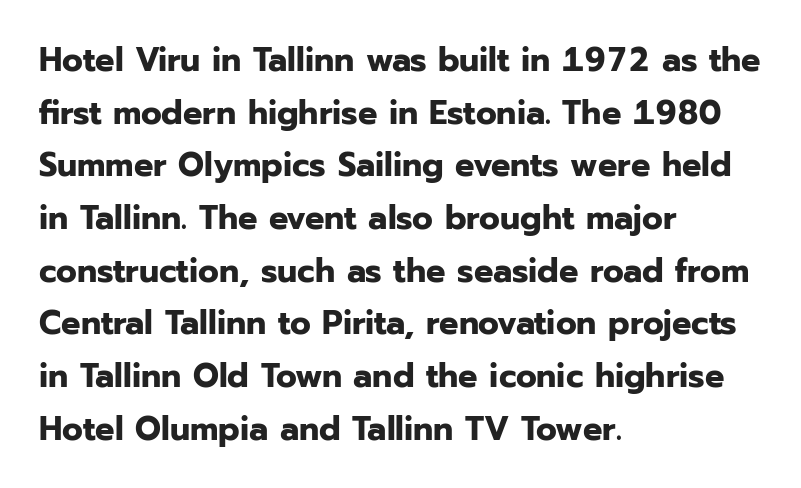
Vertical spacing — default. Inter-character spacing is left at the font's built-in metrics. Has an underline been added? It has not. Note the varied advance widths — an 'i' is clearly narrower than an 'm'. Does the weight exceed regular? Yes, all the way to bold. In terms of letterform style, serifs are entirely absent.
